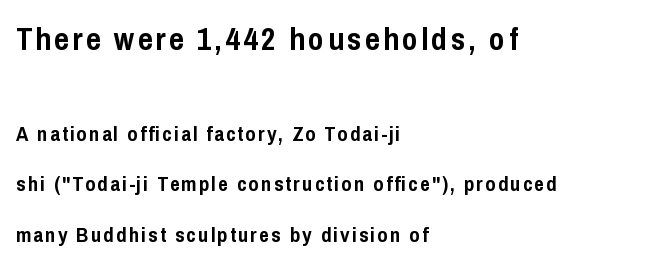
Posture: vertical. Emphasis by weight is at full strength: bold. A classic flush-left, rag-right setting is used for this passage. The passage shown is not underscored anywhere.
